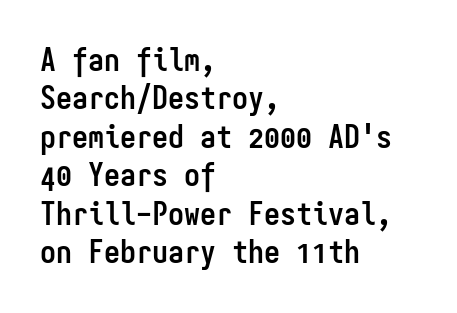
The font family rendered here belongs to the sans-serif group. Is this a fixed-width face? Yes — each glyph sits in an identical cell. Chunky letters — that's bold for sure. Descenders hang freely into open space.
